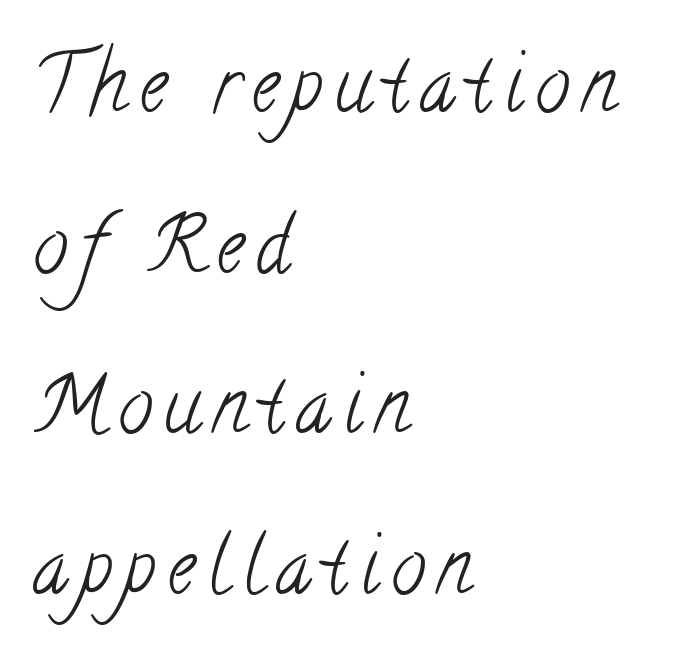
Q: Is the text bold? A: No.
Q: Is the text underlined? A: No.
Q: How is the paragraph aligned? A: Left-aligned.
Q: Is the spacing between lines tight, normal or loose? A: Loose.
Q: Width (condensed, normal, or wide)? A: Condensed.
Q: Stroke contrast? A: Low.
Q: x-height? A: Small.
Q: Monospaced? A: No.
